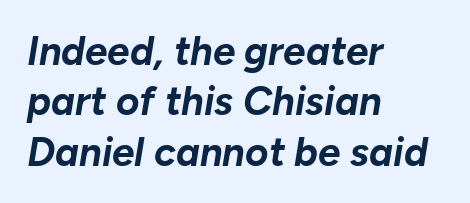
Nobody drew a line under any word here. The passage shown is typed in a proportional face where columns would drift. Whoever set this chose a conventional vertical rhythm. The passage is arranged the way most books set body copy — flush left. Each glyph is drawn with heavy, bold strokes. The glyphs look as if they've been sheared to an angle.
